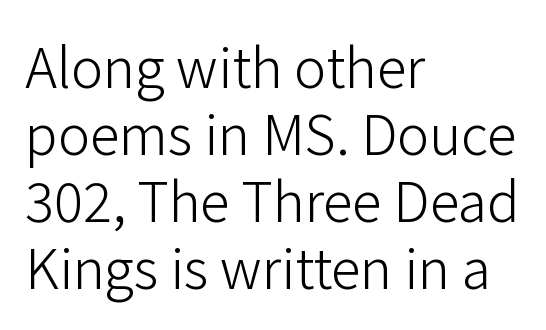
You could call the tracking neutral — neither tight nor loose. Here the designer chose a conventional face with non-uniform glyph widths. The passage shown is not underscored anywhere. Upright lettering throughout.
